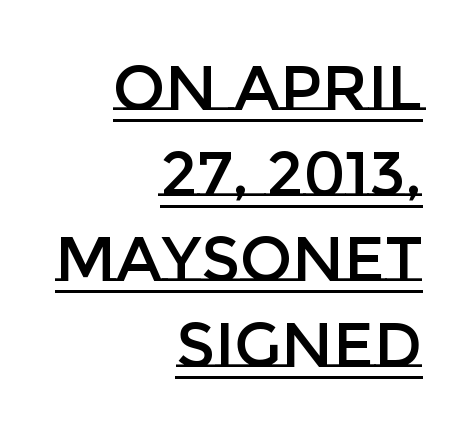
{"italic": "no", "width": "normal", "stroke_contrast": "low", "x_height": "large", "monospaced": "no", "underline": "yes", "align": "right", "line_spacing": "normal", "line_spacing_ratio": 1.38, "letter_spacing": "normal", "letter_spacing_em": 0.0, "glyph_px": 62}
